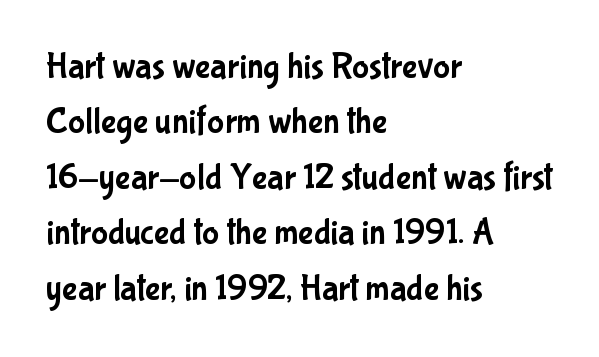
The image shows 36 px condensed sans-serif type, upright; set left-aligned, normal line spacing (1.54x), normal letter spacing, not underlined; low stroke contrast and a medium x-height.
